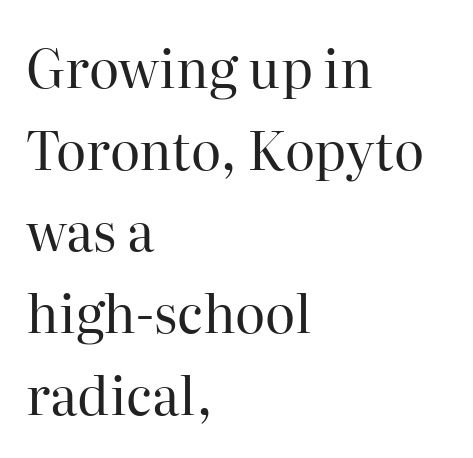
Q: Is the text bold? A: No.
Q: Is the text italic (slanted)? A: No, it is upright.
Q: Is the typeface a serif or a sans-serif typeface? A: Serif.
Q: Is the text underlined? A: No.
Q: How is the paragraph aligned? A: Left-aligned.
Q: Is the spacing between letters normal or unusually wide? A: Normal.
Q: Is the spacing between lines tight, normal or loose? A: Normal.
Q: Width (condensed, normal, or wide)? A: Normal.
Q: Stroke contrast? A: High.
Q: x-height? A: Medium.
Q: Monospaced? A: No.
